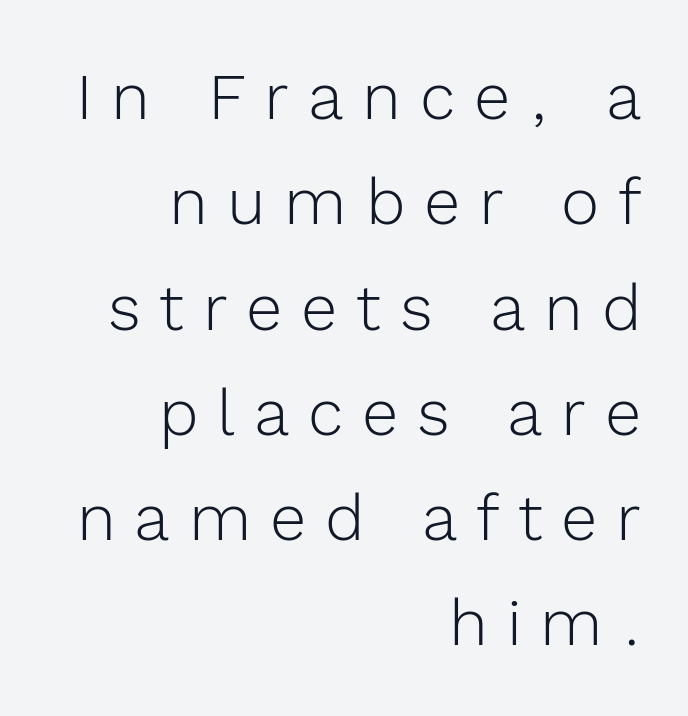
Q: Is the text bold? A: No.
Q: Is the text italic (slanted)? A: No, it is upright.
Q: Is the typeface a serif or a sans-serif typeface? A: Sans-serif.
Q: Is the text underlined? A: No.
Q: How is the paragraph aligned? A: Right-aligned.
Q: Is the spacing between letters normal or unusually wide? A: Unusually wide.
Q: Is the spacing between lines tight, normal or loose? A: Normal.
Q: Width (condensed, normal, or wide)? A: Normal.
Q: x-height? A: Medium.
Q: Monospaced? A: No.
